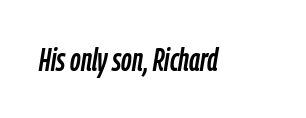
Caption: standard tracking, unaltered. Is this a fixed-width face? No — the glyphs have proportional, varying widths. The strip under each line holds only bare page. Emphasis-style slanted type is in use.
